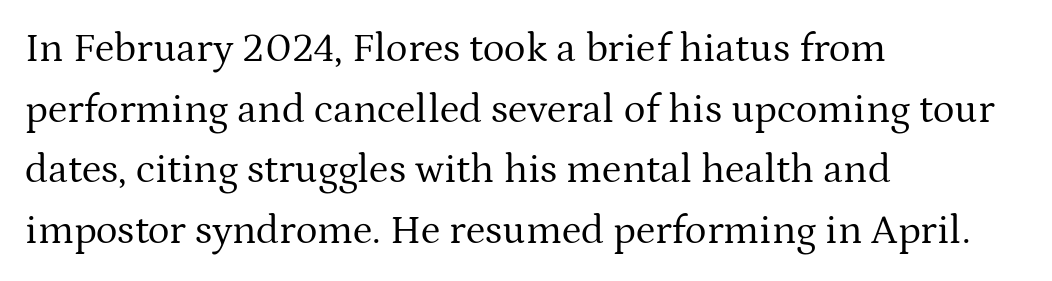
{"serif": "yes", "italic": "no", "bold": "no", "weight": "regular", "width": "normal", "stroke_contrast": "medium", "x_height": "medium", "monospaced": "no", "underline": "no", "align": "left", "line_spacing": "normal", "line_spacing_ratio": 1.48, "letter_spacing": "normal", "letter_spacing_em": 0.0, "glyph_px": 41}
